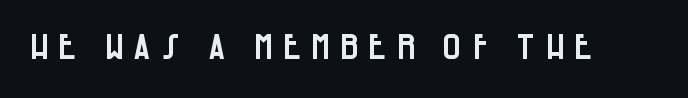
The face used here is a sans, in the tradition of grotesques and geometrics. Italic? Not at all — the glyphs are vertical. Each letter keeps its own natural width here, so spacing adapts to shape. No word sits above an underline. The tracking jumps out immediately: characters are airy and widely separated.
